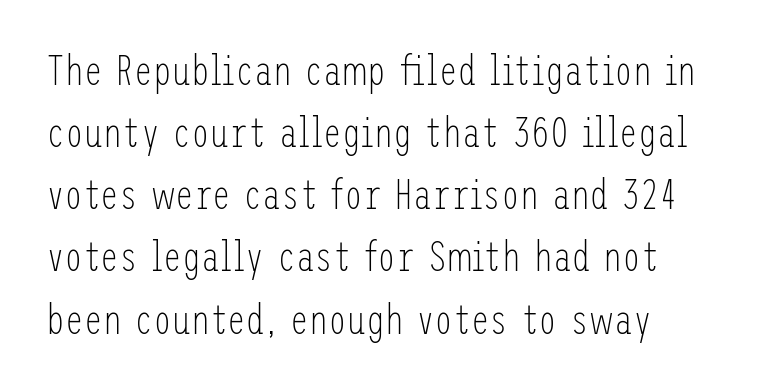
Q: Is the text bold? A: No.
Q: Is the text italic (slanted)? A: No, it is upright.
Q: Is the typeface a serif or a sans-serif typeface? A: Sans-serif.
Q: Is the text underlined? A: No.
Q: Is the spacing between letters normal or unusually wide? A: Normal.
Q: Is the spacing between lines tight, normal or loose? A: Normal.
Q: Width (condensed, normal, or wide)? A: Condensed.
Q: Stroke contrast? A: Low.
Q: x-height? A: Medium.
